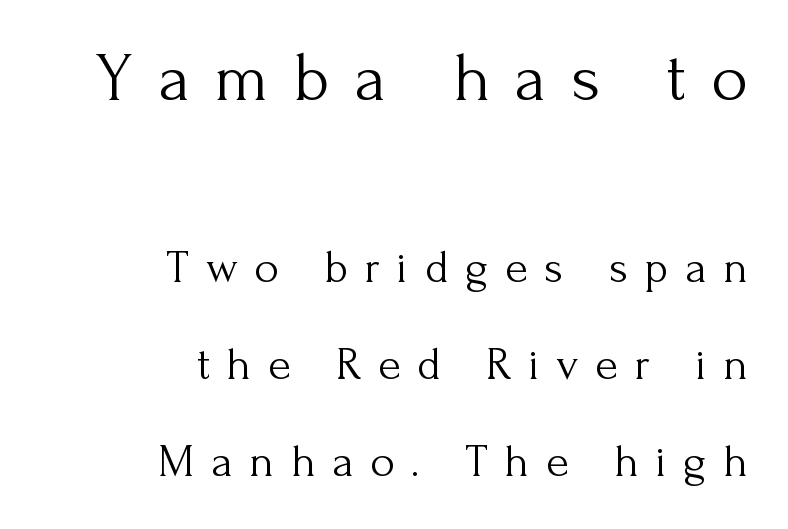
Q: Is the text bold? A: No.
Q: Is the text italic (slanted)? A: No, it is upright.
Q: Is the typeface a serif or a sans-serif typeface? A: Serif.
Q: Is the text underlined? A: No.
Q: How is the paragraph aligned? A: Right-aligned.
Q: Is the spacing between letters normal or unusually wide? A: Unusually wide.
Q: Is the spacing between lines tight, normal or loose? A: Loose.
Q: Which block of text is set in a larger size, the first (top) or the second (bottom)? A: The first (top) one.
Q: Width (condensed, normal, or wide)? A: Normal.
Q: Stroke contrast? A: Medium.
Q: x-height? A: Small.
Q: Monospaced? A: No.
